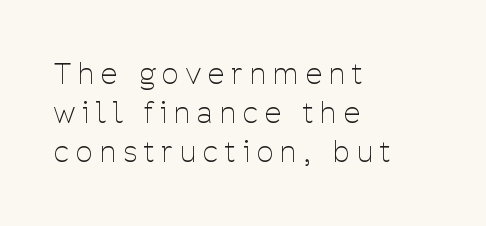
Q: Is the text bold? A: No.
Q: Is the text italic (slanted)? A: No, it is upright.
Q: Is the typeface a serif or a sans-serif typeface? A: Sans-serif.
Q: Is the text underlined? A: No.
Q: How is the paragraph aligned? A: Left-aligned.
Q: Is the spacing between letters normal or unusually wide? A: Unusually wide.
Q: Is the spacing between lines tight, normal or loose? A: Normal.
Q: Width (condensed, normal, or wide)? A: Condensed.
Q: Stroke contrast? A: Low.
Q: x-height? A: Medium.
Q: Monospaced? A: No.
